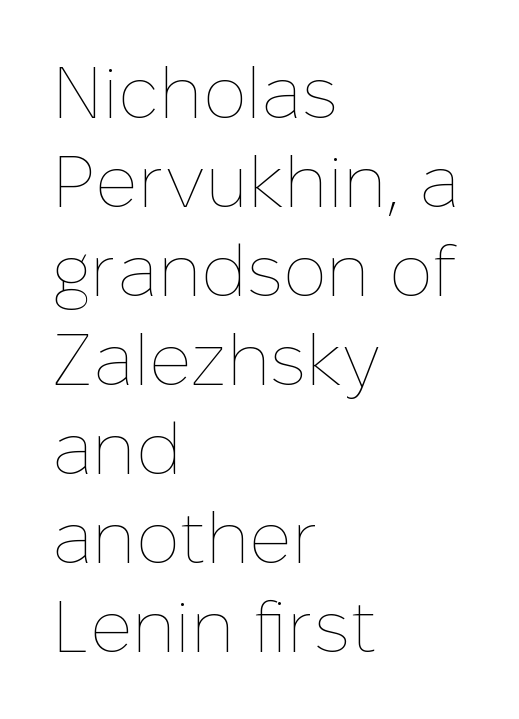
A student would call this left alignment; a typographer would say flush left, rag right. A typesetter would mark this as roman, not italic. The letters look calm and open, with moderate or lighter stems. Letters rest on an invisible, unmarked baseline. Each letter keeps its own natural width here, so spacing adapts to shape. Nothing unusual about the tracking: characters are spaced as the font intends.
